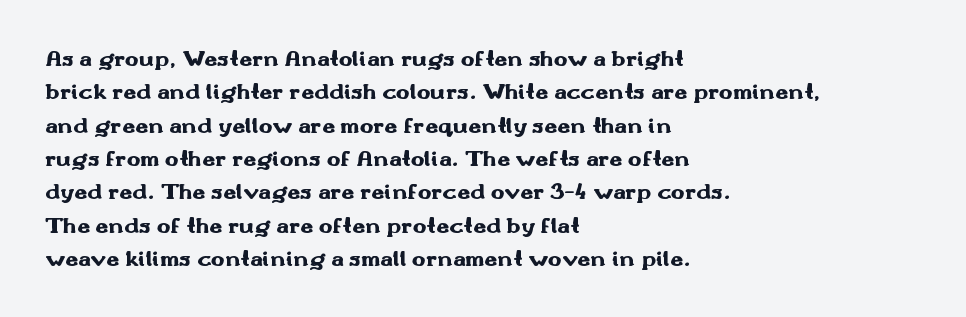
{"italic": "no", "bold": "yes", "underline": "no", "align": "left", "line_spacing": "normal", "line_spacing_ratio": 1.45, "letter_spacing": "normal", "letter_spacing_em": 0.0, "glyph_px": 23}
